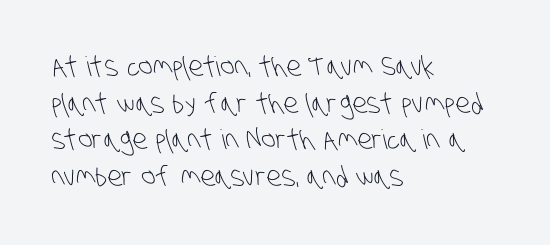
Q: Is the text bold? A: No.
Q: Is the text underlined? A: No.
Q: How is the paragraph aligned? A: Left-aligned.
Q: Is the spacing between letters normal or unusually wide? A: Normal.
Q: Is the spacing between lines tight, normal or loose? A: Normal.
